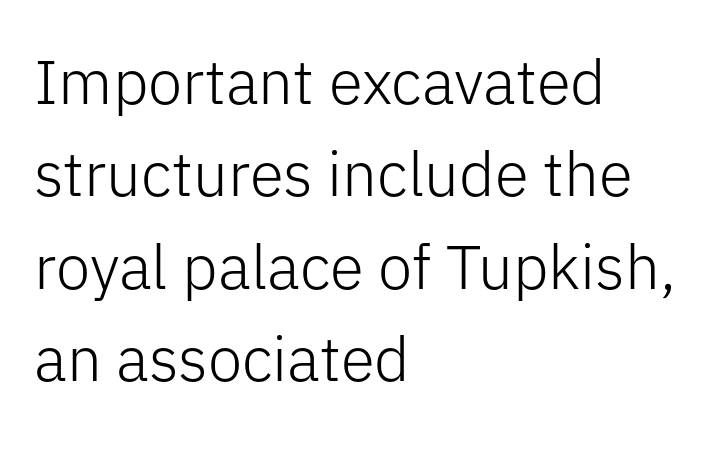
The image shows 62 px light sans-serif type, upright; set left-aligned, normal line spacing (1.49x), normal letter spacing, not underlined; low stroke contrast and a medium x-height.
